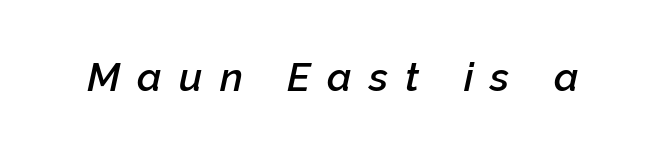
The image shows 40 px semibold type, italic (leaning right); set unusually wide letter spacing (+0.43 em), not underlined; low stroke contrast and a medium x-height.
